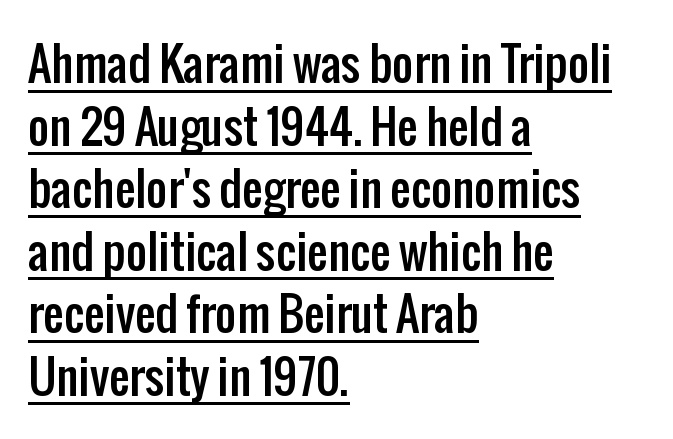
The image shows 46 px condensed sans-serif type, upright; set left-aligned, normal line spacing (1.36x), normal letter spacing, underlined; low stroke contrast and a medium x-height.
